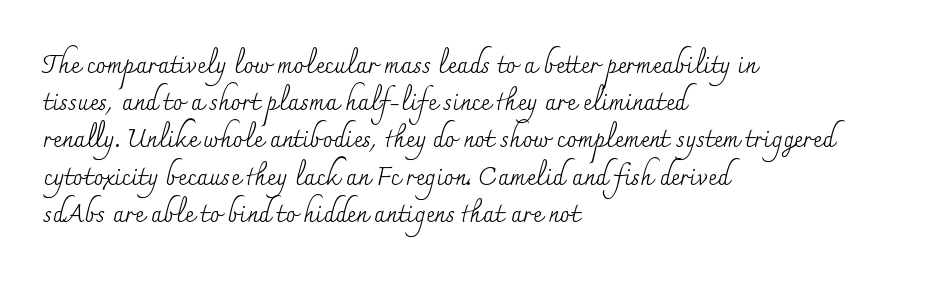
Each new line begins a customary step beneath the previous one. In CSS terms this would be text-align: left. Inter-character spacing is left at the font's built-in metrics.
